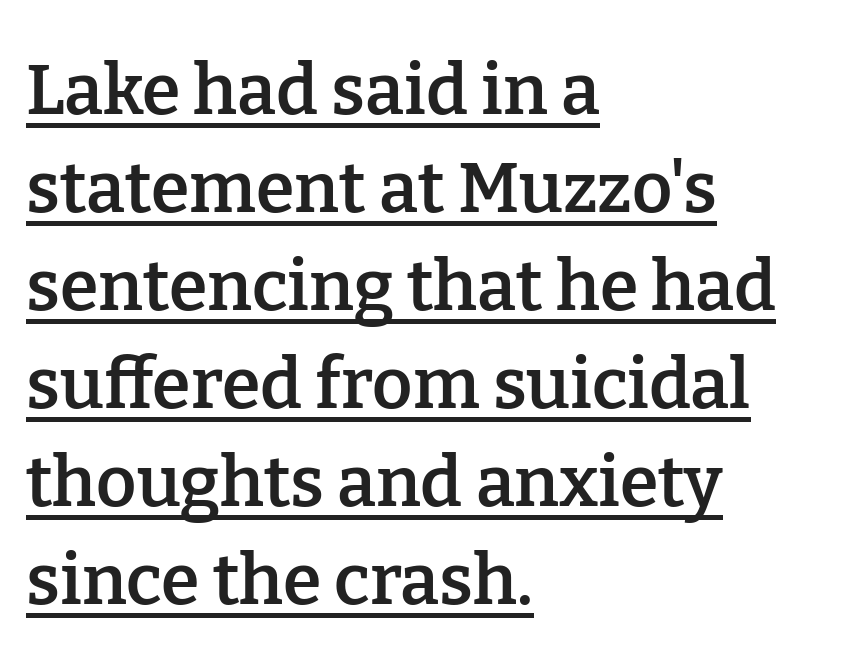
Q: Is the text bold? A: Semi-bold.
Q: Is the text italic (slanted)? A: No, it is upright.
Q: Is the typeface a serif or a sans-serif typeface? A: Serif.
Q: Is the text underlined? A: Yes.
Q: How is the paragraph aligned? A: Left-aligned.
Q: Is the spacing between letters normal or unusually wide? A: Normal.
Q: Is the spacing between lines tight, normal or loose? A: Normal.
Q: Width (condensed, normal, or wide)? A: Normal.
Q: Stroke contrast? A: Low.
Q: x-height? A: Medium.
Q: Monospaced? A: No.
